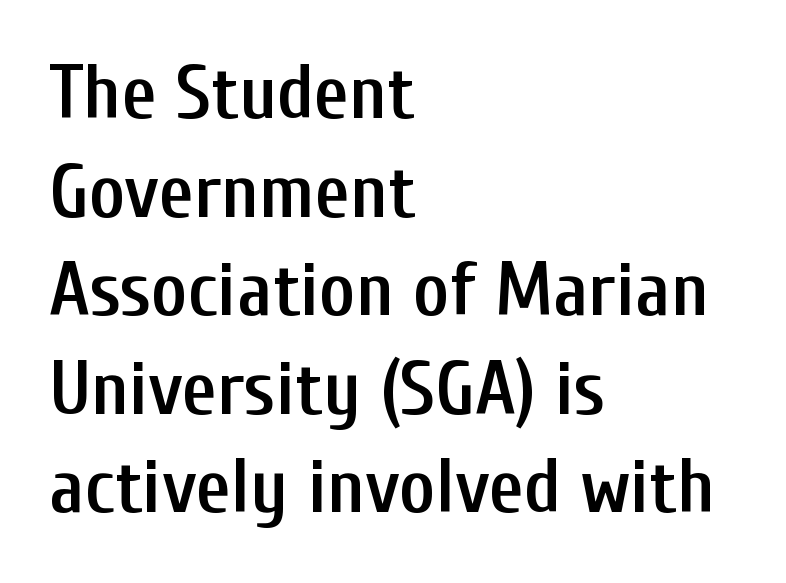
Q: Is the text bold? A: Semi-bold.
Q: Is the text italic (slanted)? A: No, it is upright.
Q: Is the typeface a serif or a sans-serif typeface? A: Sans-serif.
Q: Is the text underlined? A: No.
Q: How is the paragraph aligned? A: Left-aligned.
Q: Is the spacing between letters normal or unusually wide? A: Normal.
Q: Is the spacing between lines tight, normal or loose? A: Normal.
Q: Width (condensed, normal, or wide)? A: Condensed.
Q: Stroke contrast? A: Low.
Q: x-height? A: Medium.
Q: Monospaced? A: No.
